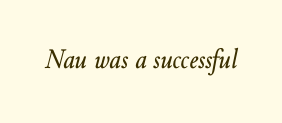
Q: Is the text italic (slanted)? A: Yes, it leans right by about 10 degrees.
Q: Is the text underlined? A: No.
Q: Is the spacing between letters normal or unusually wide? A: Normal.
Q: Width (condensed, normal, or wide)? A: Normal.
Q: Stroke contrast? A: Low.
Q: x-height? A: Small.
Q: Monospaced? A: No.
